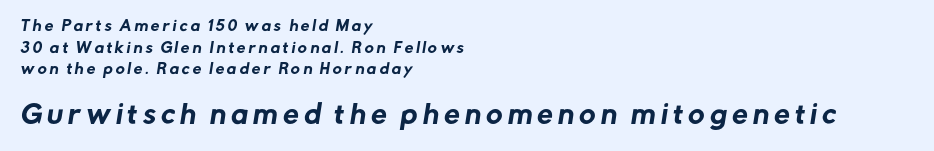
The image shows 25 px text type; set left-aligned, normal line spacing (1.54x), unusually wide letter spacing (+0.21 em), not underlined; the second (bottom) block is 1.79x larger.
